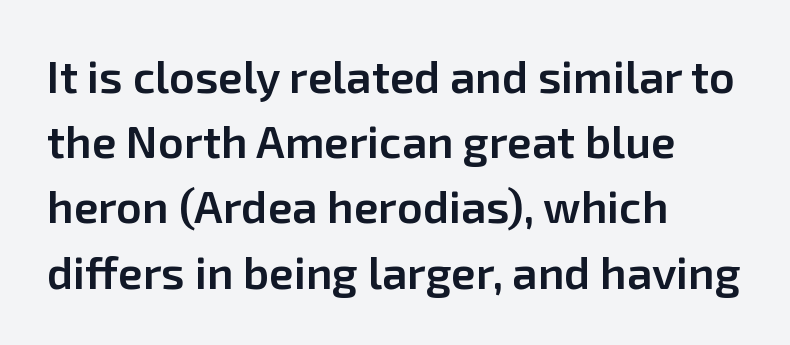
What's the leading like? Ordinary, nothing unusual. Look at the bottom of the vertical strokes: they stop flat, with no serifs. Semibold letterforms, between regular and bold. Rendered with straight, roman letterforms.
